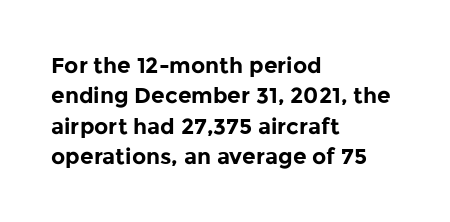
The image shows 22 px bold type, upright; set left-aligned, normal line spacing (1.38x), normal letter spacing, not underlined.
